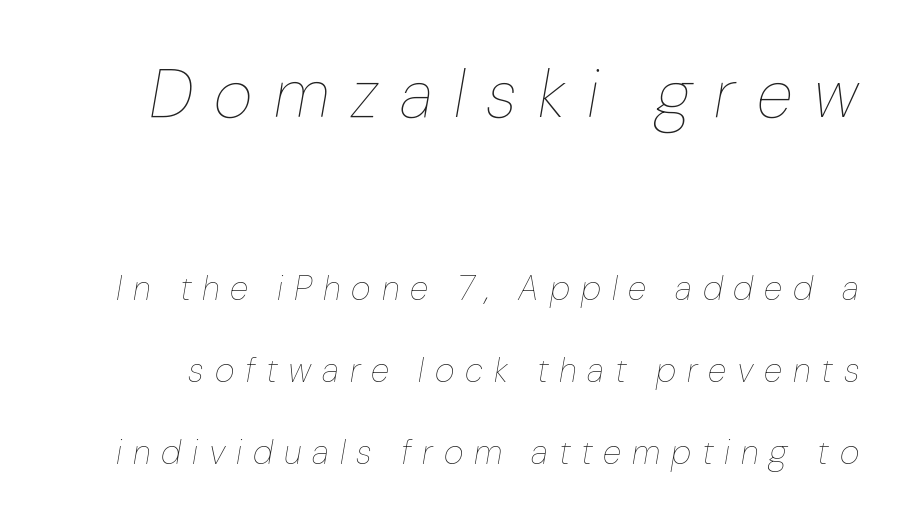
The image shows 67 px thin type, italic (leaning right); set loose line spacing (2.42x), unusually wide letter spacing (+0.32 em), not underlined; the first (top) block is 1.97x larger; low stroke contrast and a medium x-height.
